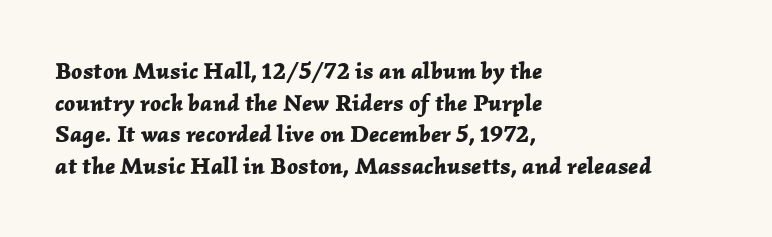
The image shows 24 px bold type, italic (leaning right); set left-aligned, normal line spacing (1.32x), normal letter spacing, not underlined.
